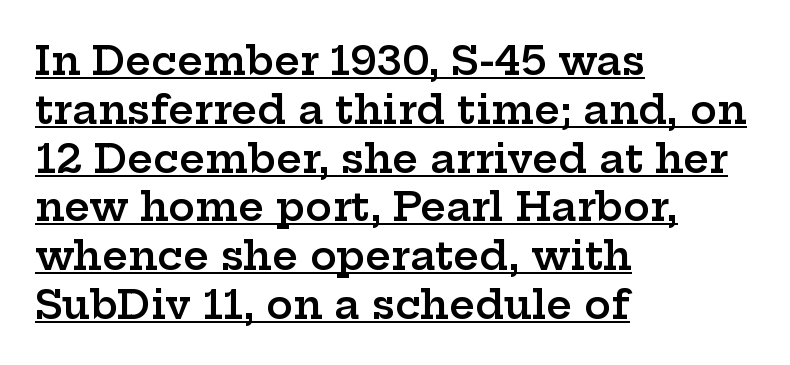
Q: Is the text bold? A: Semi-bold.
Q: Is the text italic (slanted)? A: No, it is upright.
Q: Is the typeface a serif or a sans-serif typeface? A: Serif.
Q: Is the text underlined? A: Yes.
Q: How is the paragraph aligned? A: Left-aligned.
Q: Is the spacing between letters normal or unusually wide? A: Normal.
Q: Width (condensed, normal, or wide)? A: Wide.
Q: Stroke contrast? A: Low.
Q: x-height? A: Medium.
Q: Monospaced? A: No.
